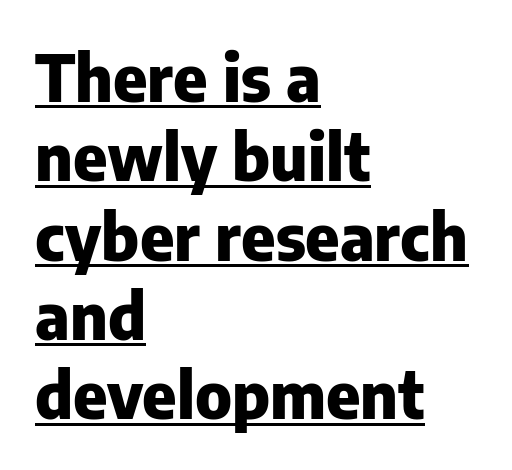
Q: Is the text bold? A: Yes.
Q: Is the text italic (slanted)? A: No, it is upright.
Q: Is the typeface a serif or a sans-serif typeface? A: Sans-serif.
Q: Is the text underlined? A: Yes.
Q: How is the paragraph aligned? A: Left-aligned.
Q: Is the spacing between letters normal or unusually wide? A: Normal.
Q: Width (condensed, normal, or wide)? A: Normal.
Q: Stroke contrast? A: Low.
Q: x-height? A: Medium.
Q: Monospaced? A: No.
